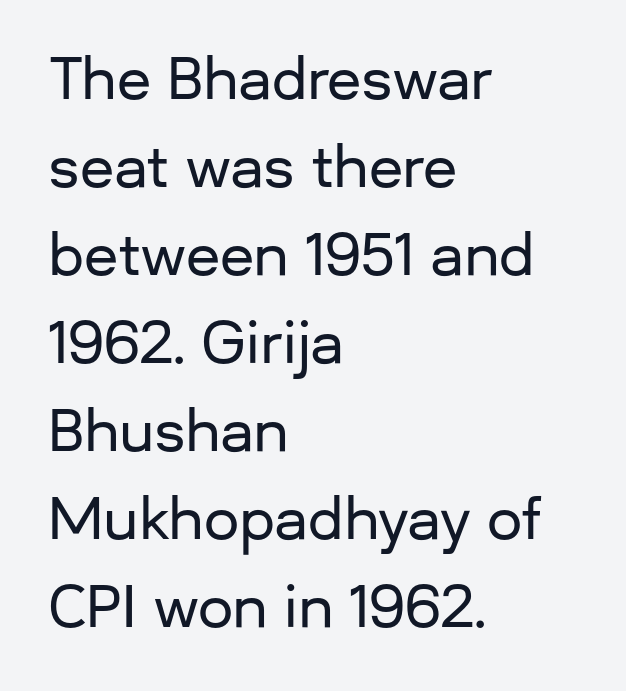
A typesetter would call this proportional, since set widths differ per character. All the whitespace from short lines collects on the right. In terms of leading, this rendering sits right in the middle. Serif or sans? Sans — the stroke terminals are bare. Here the glyphs are tracked normally, forming tight word shapes. Nobody drew a line under any word here.
